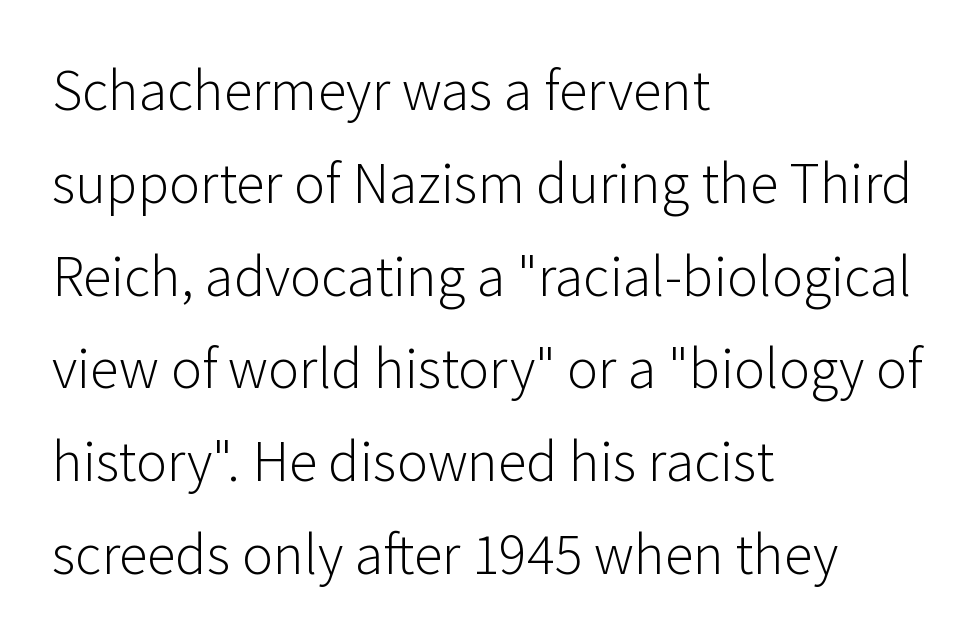
Q: Is the text bold? A: No.
Q: Is the text italic (slanted)? A: No, it is upright.
Q: Is the typeface a serif or a sans-serif typeface? A: Sans-serif.
Q: Is the text underlined? A: No.
Q: How is the paragraph aligned? A: Left-aligned.
Q: Is the spacing between letters normal or unusually wide? A: Normal.
Q: Is the spacing between lines tight, normal or loose? A: Normal.
Q: Width (condensed, normal, or wide)? A: Normal.
Q: Stroke contrast? A: Low.
Q: x-height? A: Medium.
Q: Monospaced? A: No.
